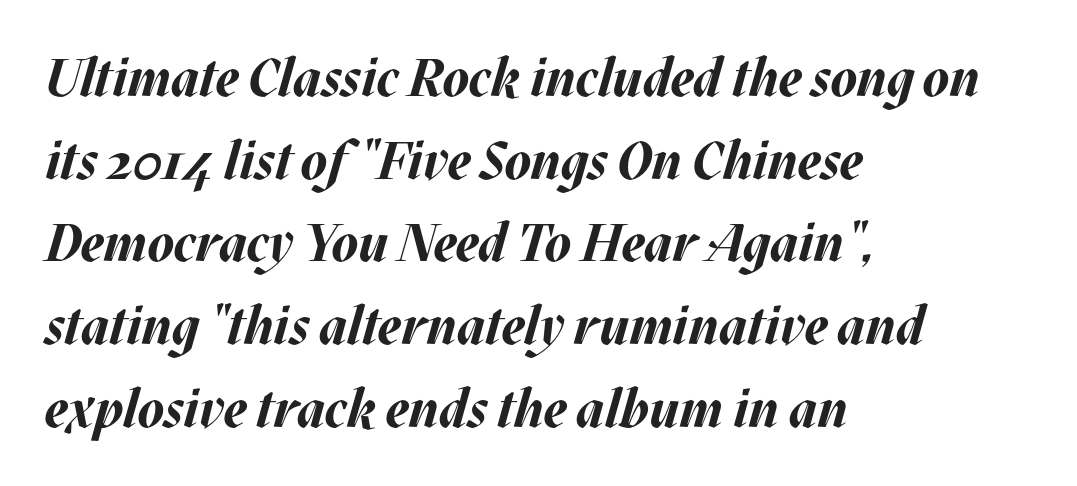
Left-aligned paragraph, ragged on the right. Vertically, the passage feels balanced, rows spaced as you'd expect. You could call the tracking neutral — neither tight nor loose. A typesetter would call this proportional, since set widths differ per character.
